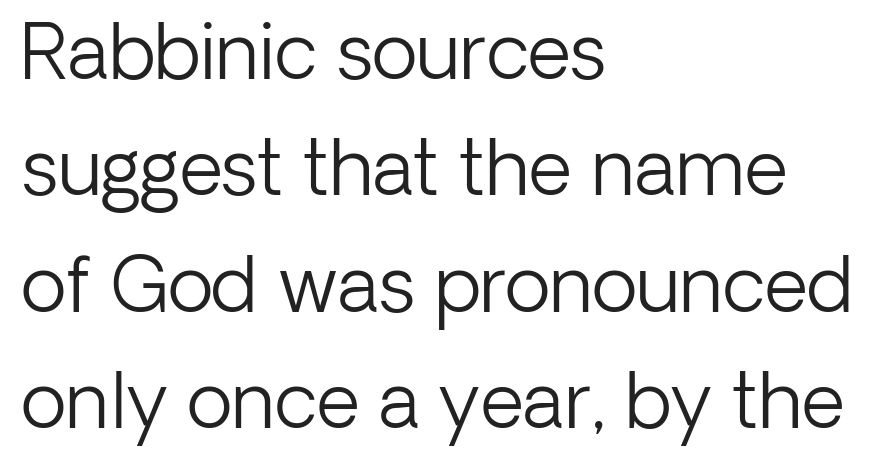
The image shows 76 px light sans-serif type, upright; set left-aligned, normal line spacing (1.53x), normal letter spacing, not underlined; low stroke contrast and a medium x-height.
